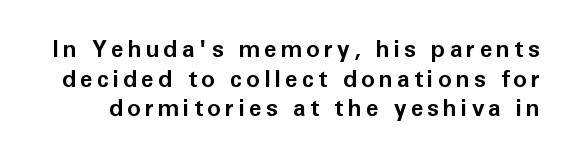
Q: Is the text bold? A: Yes.
Q: Is the text italic (slanted)? A: No, it is upright.
Q: Is the text underlined? A: No.
Q: Is the spacing between lines tight, normal or loose? A: Normal.
